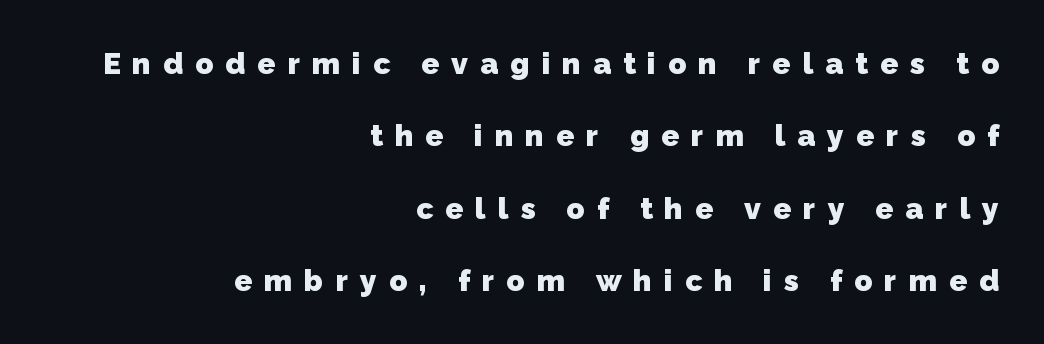
The image shows 30 px heavy sans-serif type; set right-aligned, loose line spacing (2.41x), unusually wide letter spacing (+0.4 em), not underlined; low stroke contrast and a medium x-height.
